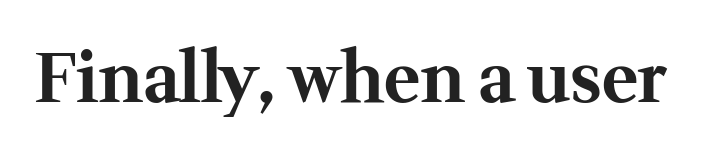
Q: Is the text bold? A: Yes.
Q: Is the text italic (slanted)? A: No, it is upright.
Q: Is the typeface a serif or a sans-serif typeface? A: Serif.
Q: Is the text underlined? A: No.
Q: Is the spacing between letters normal or unusually wide? A: Normal.
Q: Width (condensed, normal, or wide)? A: Normal.
Q: Stroke contrast? A: Medium.
Q: x-height? A: Medium.
Q: Monospaced? A: No.
